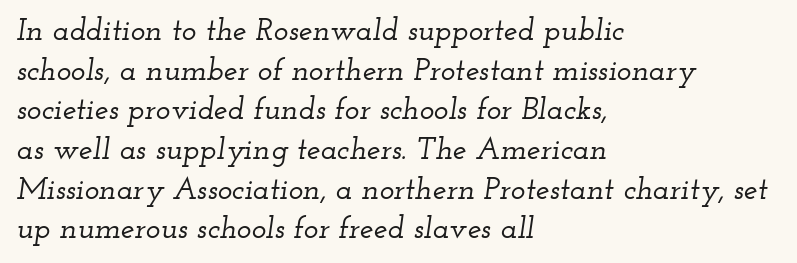
Q: Is the text italic (slanted)? A: Yes, it leans right by about 12 degrees.
Q: Is the typeface a serif or a sans-serif typeface? A: Serif.
Q: Is the text underlined? A: No.
Q: How is the paragraph aligned? A: Left-aligned.
Q: Is the spacing between letters normal or unusually wide? A: Normal.
Q: Is the spacing between lines tight, normal or loose? A: Normal.
Q: Width (condensed, normal, or wide)? A: Wide.
Q: Stroke contrast? A: Low.
Q: x-height? A: Small.
Q: Monospaced? A: No.
